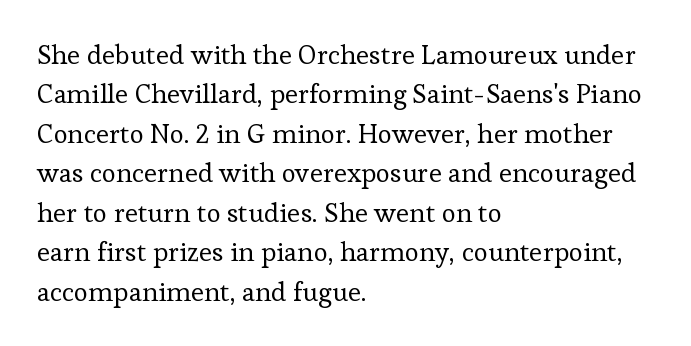
{"italic": "no", "bold": "no", "underline": "no", "align": "left", "line_spacing": "normal", "line_spacing_ratio": 1.46, "letter_spacing": "normal", "letter_spacing_em": 0.0, "glyph_px": 27}
